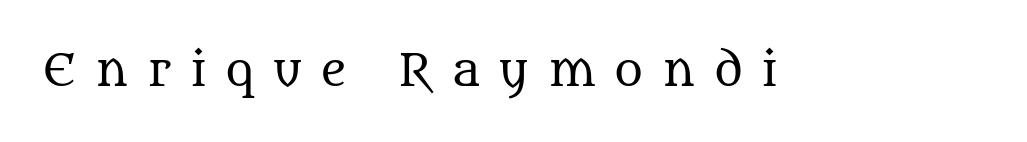
{"serif": "yes", "italic": "no", "bold": "no", "weight": "regular", "width": "normal", "stroke_contrast": "medium", "x_height": "large", "monospaced": "no", "underline": "no", "letter_spacing": "wide", "letter_spacing_em": 0.43, "glyph_px": 44}
